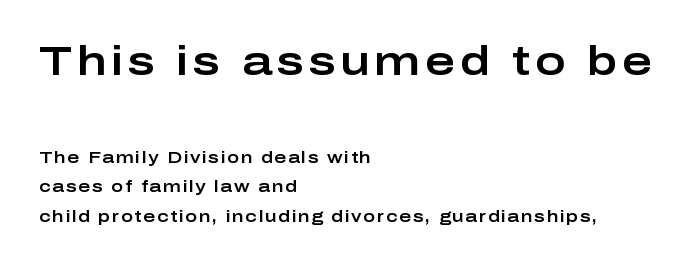
{"serif": "no", "italic": "no", "width": "wide", "stroke_contrast": "low", "x_height": "medium", "monospaced": "no", "underline": "no", "align": "left", "line_spacing_ratio": 1.85, "larger_block": "first", "size_ratio": 2.56, "glyph_px": 41}
